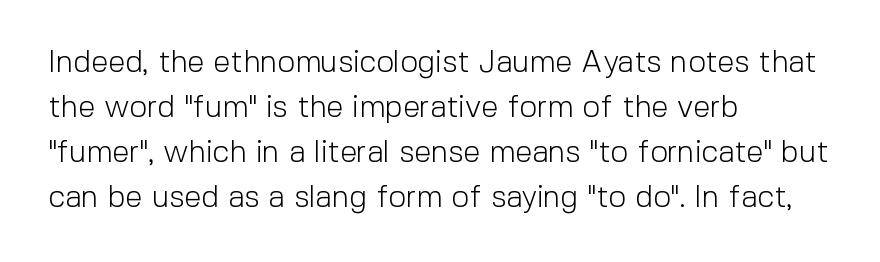
The image shows 31 px light sans-serif type, upright; set left-aligned, normal line spacing (1.45x), normal letter spacing, not underlined; a medium x-height.
